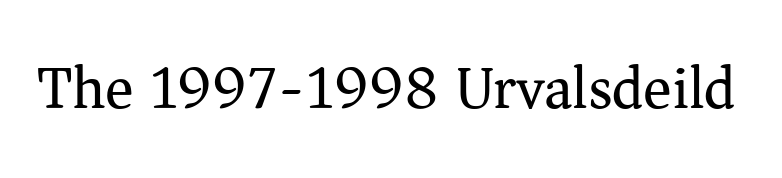
Just letters on the line, the space beneath them empty. You can tell from the footed stems that serif type was used. Each letter keeps its own natural width here, so spacing adapts to shape. In terms of letterspacing, this is plain default setting. The type sits square on the baseline with zero lean.
